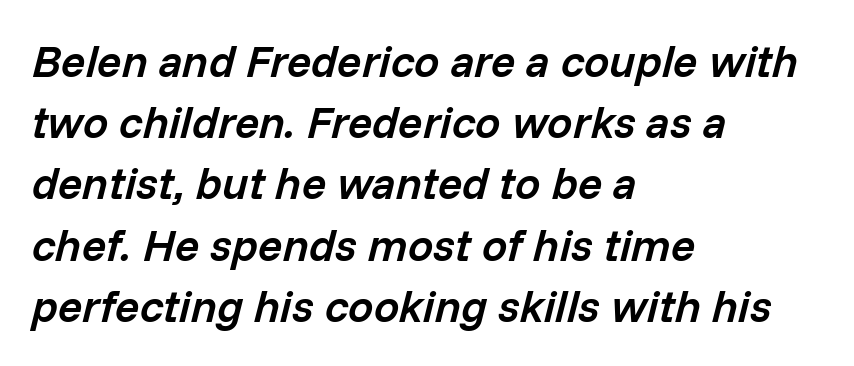
The image shows 45 px semibold type, italic (leaning right); set left-aligned, normal line spacing (1.36x), normal letter spacing, not underlined; low stroke contrast and a medium x-height.
